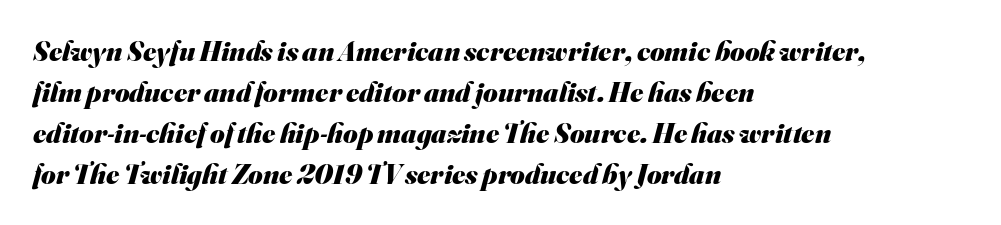
The image shows 28 px heavy sans-serif type; set left-aligned, normal line spacing (1.46x), normal letter spacing, not underlined; medium stroke contrast and a small x-height.
